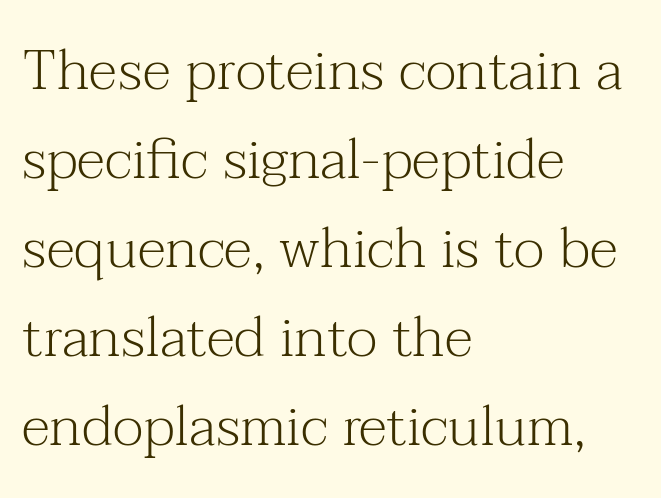
{"serif": "yes", "italic": "no", "bold": "no", "weight": "light", "width": "normal", "stroke_contrast": "medium", "x_height": "medium", "monospaced": "no", "underline": "no", "align": "left", "line_spacing": "normal", "line_spacing_ratio": 1.56, "letter_spacing": "normal", "letter_spacing_em": 0.0, "glyph_px": 57}
